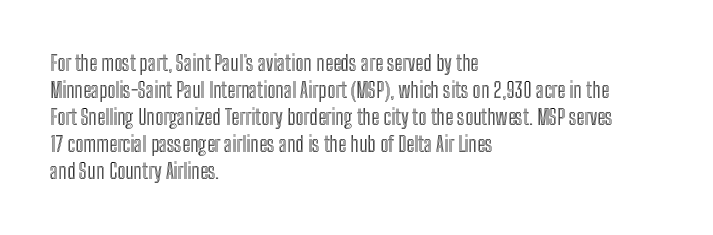
The image shows 21 px text type, upright; set left-aligned, normal line spacing (1.29x), normal letter spacing, not underlined.
